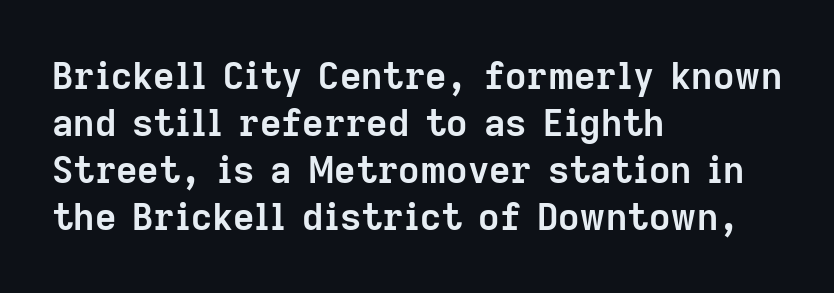
Serifs: no, the terminals of the letterforms are clean. Ordinary non-slanted type is in use. A typesetter would call this leading conventional body-copy spacing. Where is the straight margin? On the left.
